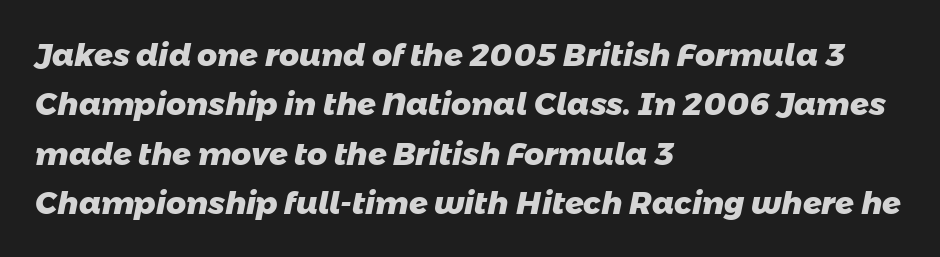
Q: Is the text bold? A: Yes.
Q: Is the typeface a serif or a sans-serif typeface? A: Sans-serif.
Q: Is the text underlined? A: No.
Q: How is the paragraph aligned? A: Left-aligned.
Q: Is the spacing between letters normal or unusually wide? A: Normal.
Q: Is the spacing between lines tight, normal or loose? A: Normal.
Q: Width (condensed, normal, or wide)? A: Normal.
Q: Stroke contrast? A: Low.
Q: x-height? A: Medium.
Q: Monospaced? A: No.
